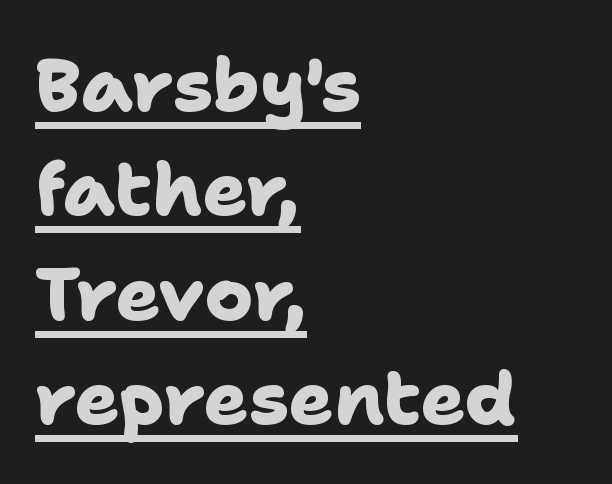
{"serif": "no", "bold": "yes", "weight": "heavy", "width": "normal", "stroke_contrast": "low", "x_height": "medium", "monospaced": "no", "underline": "yes", "align": "left", "line_spacing": "normal", "line_spacing_ratio": 1.41, "letter_spacing": "normal", "letter_spacing_em": 0.0, "glyph_px": 74}
